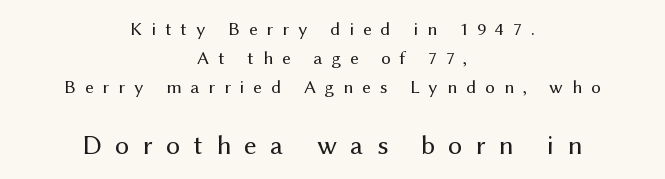
The passage shown is typed in a proportional face where columns would drift. The face looks like a standard text weight, possibly lighter. Is there any slant? The stems are plumb. Look at the tracking — it's clearly loosened, letters drifting apart.
